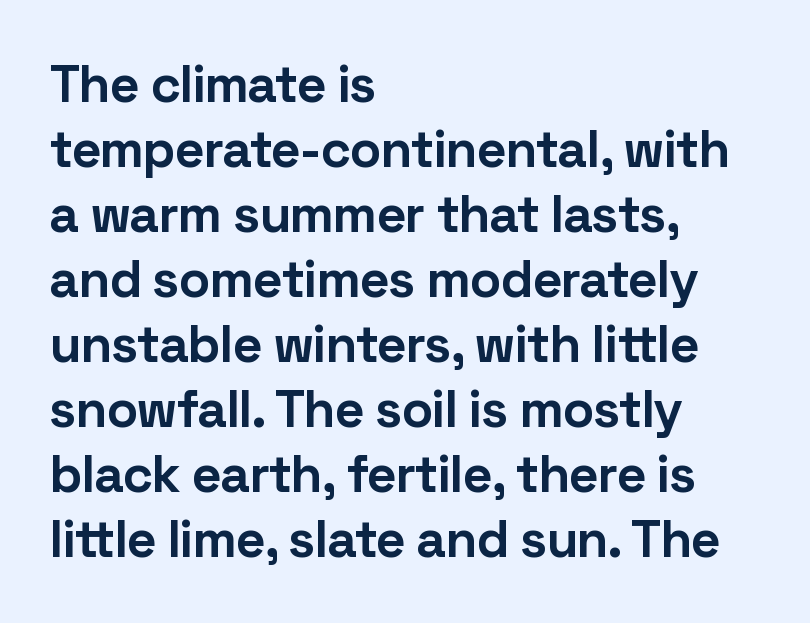
{"serif": "no", "italic": "no", "bold": "yes", "weight": "bold", "width": "normal", "stroke_contrast": "low", "x_height": "medium", "monospaced": "no", "underline": "no", "align": "left", "line_spacing": "normal", "line_spacing_ratio": 1.25, "letter_spacing": "normal", "letter_spacing_em": 0.0, "glyph_px": 52}
